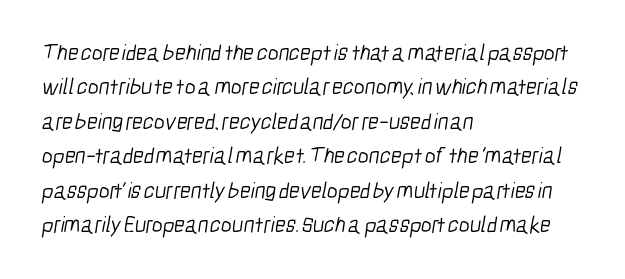
The image shows 23 px text type; set left-aligned, normal line spacing (1.5x), normal letter spacing, not underlined.
